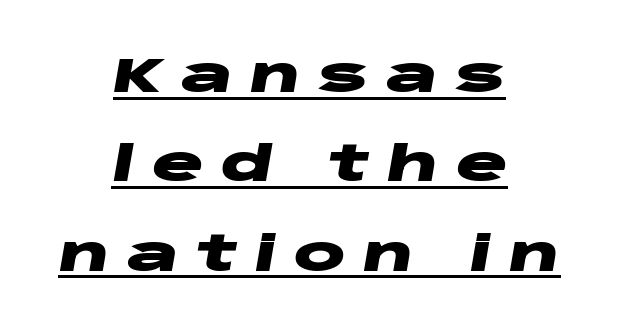
Q: Is the text bold? A: Yes.
Q: Is the text italic (slanted)? A: Yes, it leans right by about 10 degrees.
Q: Is the text underlined? A: Yes.
Q: How is the paragraph aligned? A: Centered.
Q: Is the spacing between letters normal or unusually wide? A: Unusually wide.
Q: Width (condensed, normal, or wide)? A: Wide.
Q: Stroke contrast? A: Low.
Q: x-height? A: Large.
Q: Monospaced? A: No.
